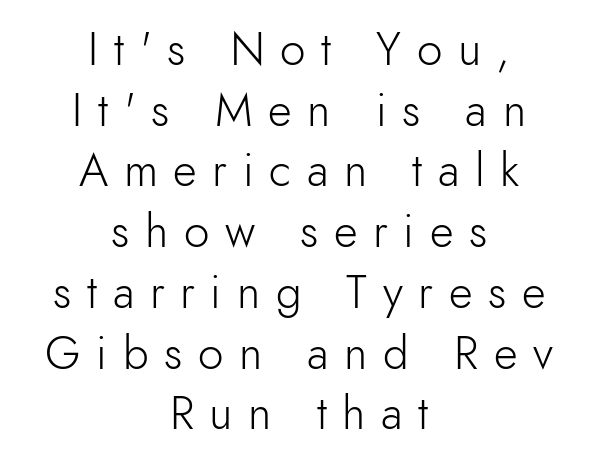
{"serif": "no", "italic": "no", "bold": "no", "weight": "light", "width": "normal", "x_height": "small", "monospaced": "no", "underline": "no", "align": "center", "line_spacing": "normal", "line_spacing_ratio": 1.32, "letter_spacing": "wide", "letter_spacing_em": 0.34, "glyph_px": 46}
